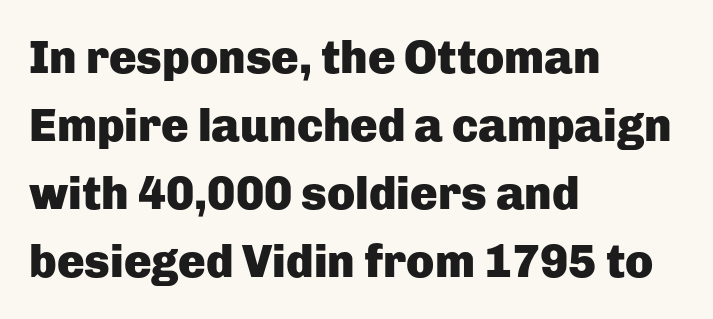
Examine the stroke ends and you'll find no serifs. Descenders are the only things crossing below the line. Italic: no, the glyphs are upright roman. Leftover space on each line is placed entirely after the last word. As a designer I'd log this as weight 700, bold.
